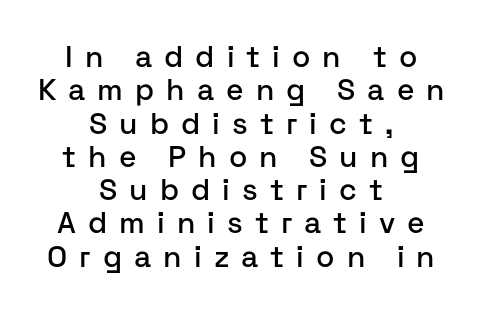
The image shows 30 px sans-serif type, upright; set centered, tight line spacing (1.11x), unusually wide letter spacing (+0.4 em), not underlined; low stroke contrast and a medium x-height.
